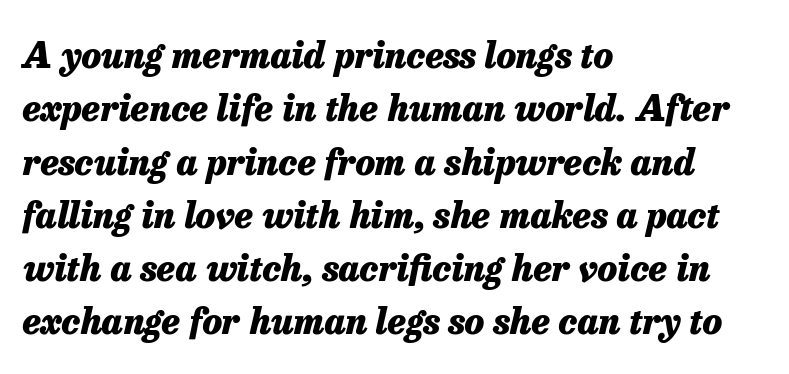
The image shows 36 px heavy type, italic (leaning right); set left-aligned, normal line spacing (1.48x), normal letter spacing, not underlined; low stroke contrast and a medium x-height.
